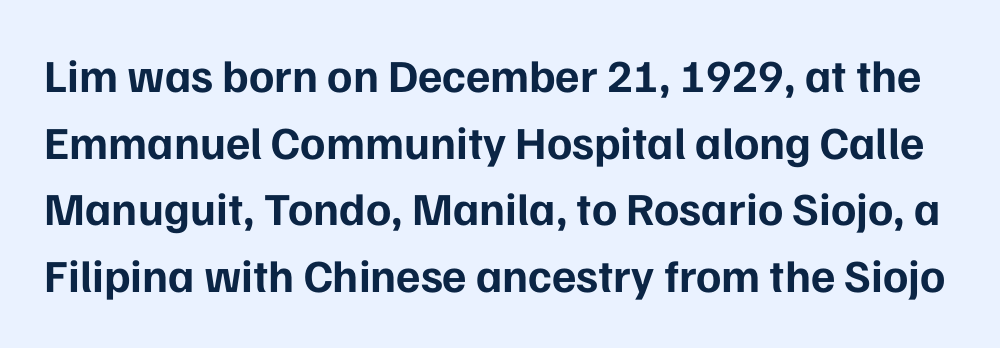
The image shows 46 px bold sans-serif type, upright; set normal line spacing (1.45x), normal letter spacing, not underlined; low stroke contrast and a medium x-height.
